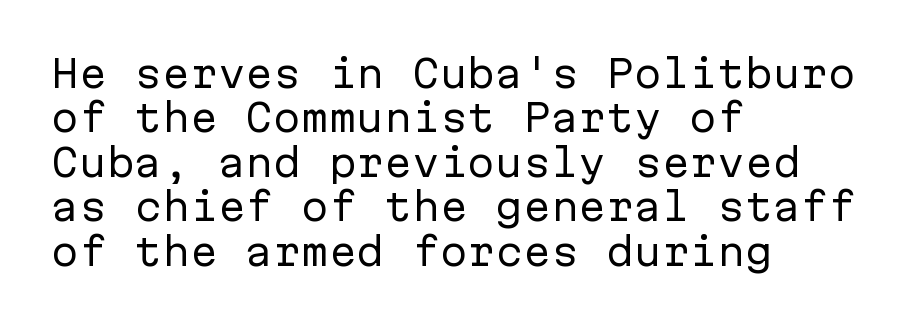
The image shows 37 px regular-weight sans-serif type, upright, monospaced; set left-aligned, line spacing 1.2x, normal letter spacing, not underlined; low stroke contrast and a medium x-height.
